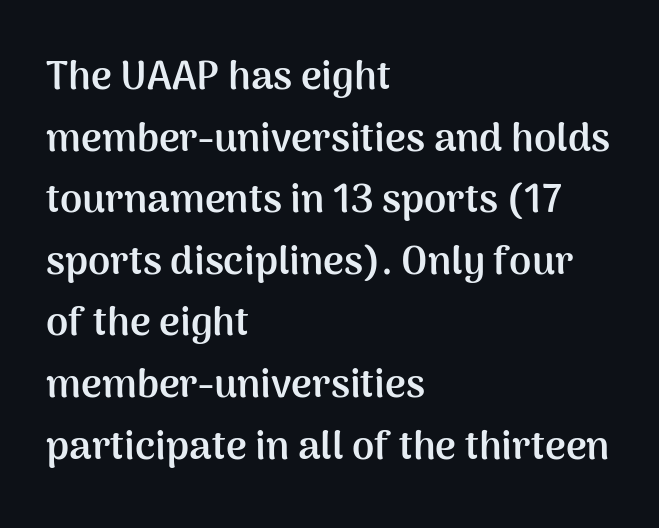
A classic flush-left, rag-right setting is used for this passage. Notice how the stems are strictly vertical — no italics here. Unmarked baselines from the first word to the last. A dark, heavy texture on the line: the type is bold.
